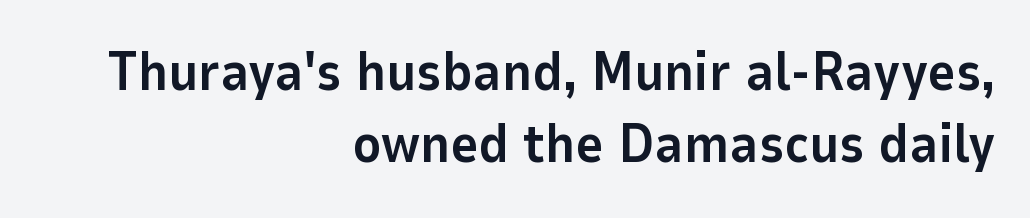
The image shows 54 px bold sans-serif type, upright; set right-aligned, normal line spacing (1.34x), normal letter spacing, not underlined; low stroke contrast and a medium x-height.
